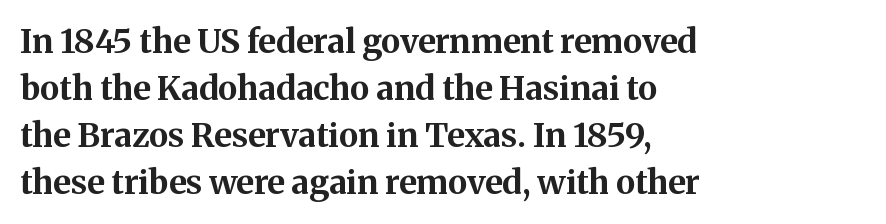
The image shows 33 px bold serif type, upright; set left-aligned, normal line spacing (1.42x), normal letter spacing, not underlined; medium stroke contrast and a medium x-height.
